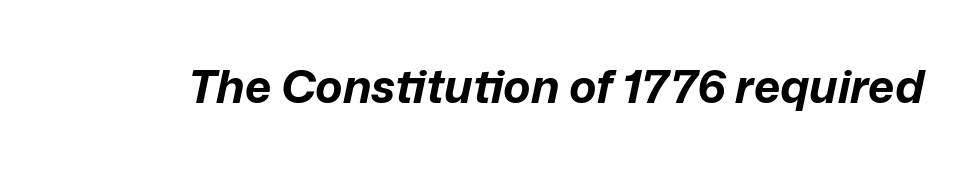
Q: Is the text bold? A: Yes.
Q: Is the text italic (slanted)? A: Yes, it leans right by about 12 degrees.
Q: Is the text underlined? A: No.
Q: Is the spacing between letters normal or unusually wide? A: Normal.
Q: Width (condensed, normal, or wide)? A: Normal.
Q: Stroke contrast? A: Low.
Q: x-height? A: Medium.
Q: Monospaced? A: No.
